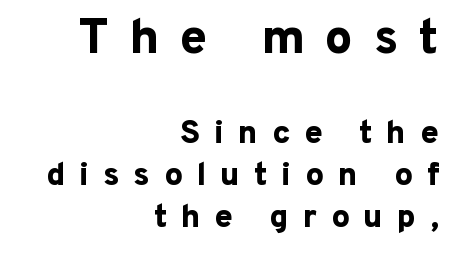
This sample uses an upright cut, with every glyph sitting square on the baseline. The sample has been set heavy, in full bold. Vertically, the passage feels balanced, rows spaced as you'd expect. The rendering shows plain stroke endings on the letterforms — a sans-serif design.
